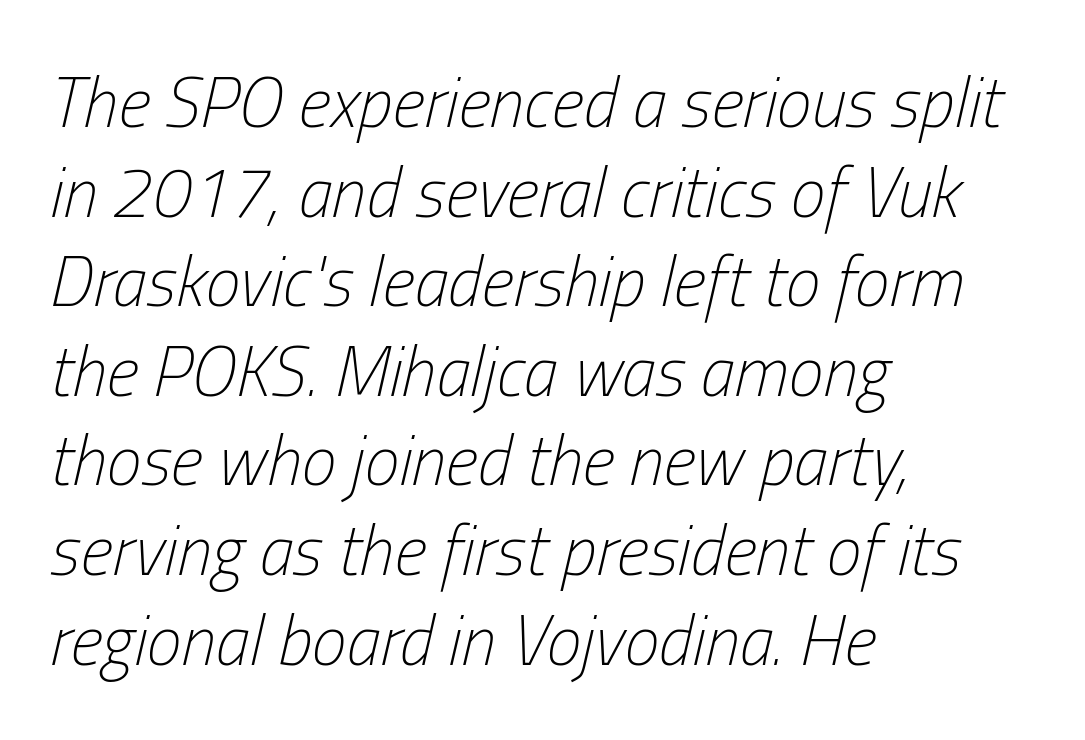
The rows are spaced the way most documents space them. Weight: not bold — regular or lighter. Decoration check: the copy has no underline. The letters advance in unequal steps, a hallmark of proportional type. Observe the lean: these are italic letterforms.
